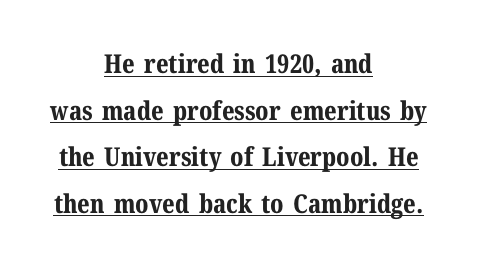
Plenty of ink on the page — the face is bold. The letters stand straight up with perfectly vertical stems. The lettering is marked with a stroke running underneath it. Both edges are ragged and mirror each other, which tells us the setting is centered. The type is set solid horizontally, with unmodified tracking.
